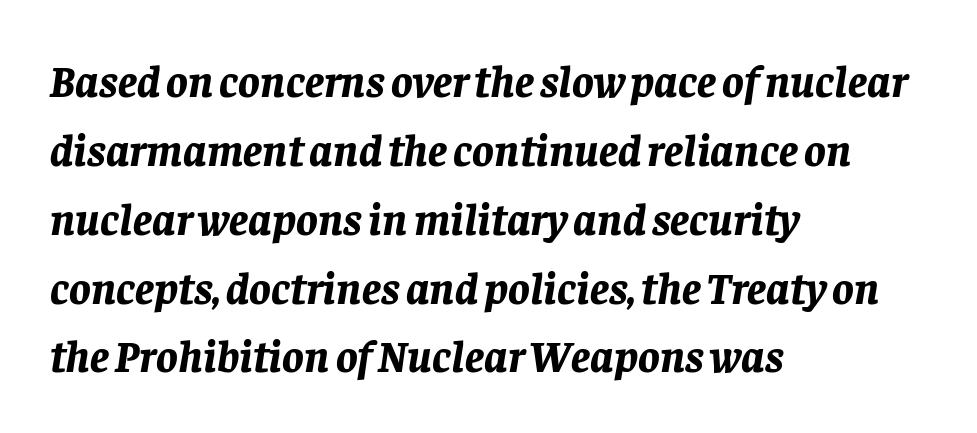
The rendering keeps characters at their native spacing. Looks like regular typesetting: each glyph gets only the width it needs. Baseline-to-baseline distance is the conventional proportion of letter height. Typeset ragged right — the left edge is the straight one.
